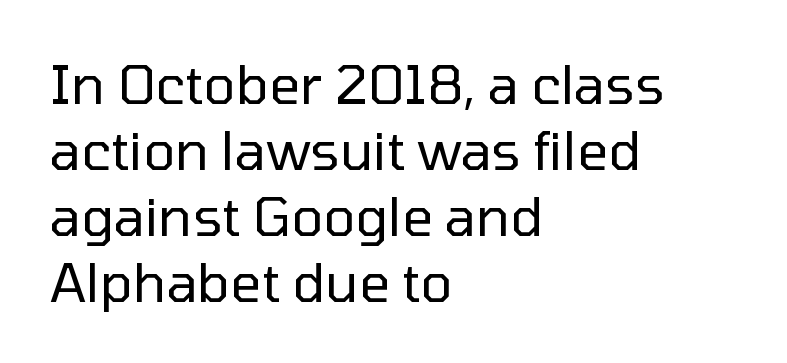
{"serif": "no", "italic": "no", "bold": "no", "weight": "regular", "width": "normal", "stroke_contrast": "low", "x_height": "medium", "monospaced": "no", "underline": "no", "align": "left", "line_spacing_ratio": 1.22, "letter_spacing": "normal", "letter_spacing_em": 0.0, "glyph_px": 54}
